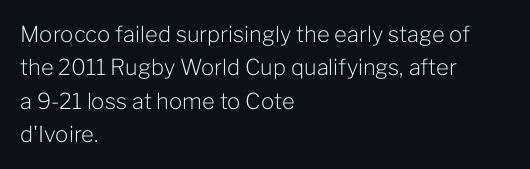
The image shows 22 px text type, upright; set left-aligned, normal line spacing (1.52x), normal letter spacing, not underlined.
